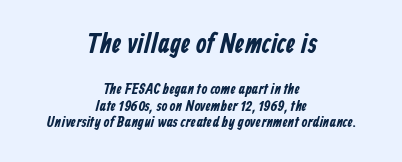
Q: Is the text underlined? A: No.
Q: How is the paragraph aligned? A: Centered.
Q: Is the spacing between letters normal or unusually wide? A: Normal.
Q: Is the spacing between lines tight, normal or loose? A: Tight.
Q: Which block of text is set in a larger size, the first (top) or the second (bottom)? A: The first (top) one.
